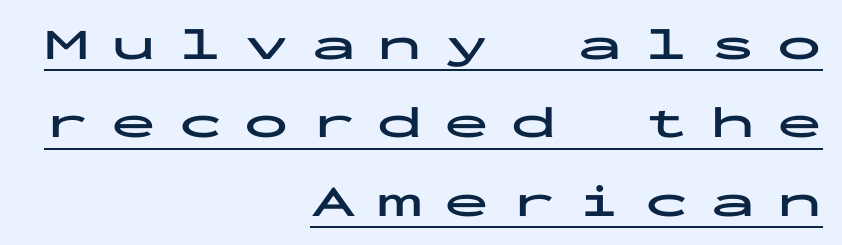
A typesetter would call this heavily tracked-out type. Think of a typewriter: that constant character pitch is what you see here. Thick stems and heavy bowls — unmistakably bold. Alignment: flush right.
